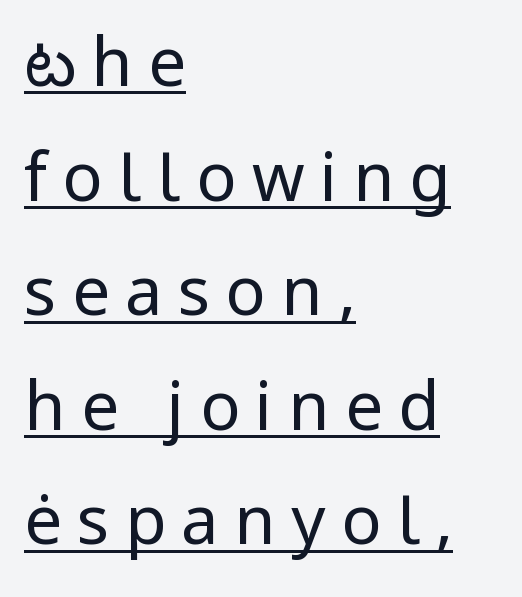
{"serif": "no", "italic": "no", "bold": "no", "weight": "regular", "width": "normal", "stroke_contrast": "low", "x_height": "medium", "monospaced": "no", "underline": "yes", "align": "left", "line_spacing_ratio": 1.71, "letter_spacing": "wide", "letter_spacing_em": 0.23, "glyph_px": 67}
